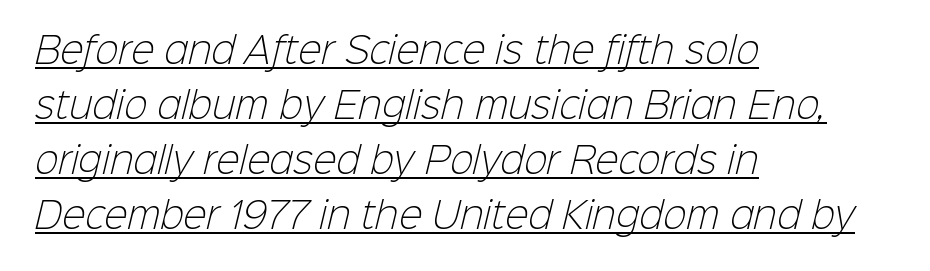
{"serif": "no", "bold": "no", "weight": "light", "width": "normal", "stroke_contrast": "low", "x_height": "medium", "monospaced": "no", "underline": "yes", "align": "left", "line_spacing": "normal", "line_spacing_ratio": 1.57, "letter_spacing": "normal", "letter_spacing_em": 0.0, "glyph_px": 35}
